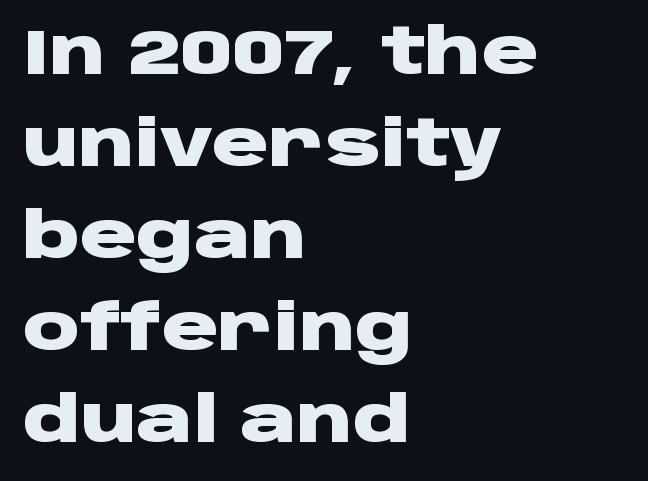
{"serif": "no", "italic": "no", "bold": "yes", "weight": "heavy", "width": "wide", "stroke_contrast": "low", "x_height": "large", "monospaced": "no", "underline": "no", "align": "left", "line_spacing": "normal", "line_spacing_ratio": 1.46, "letter_spacing": "normal", "letter_spacing_em": 0.0, "glyph_px": 63}
